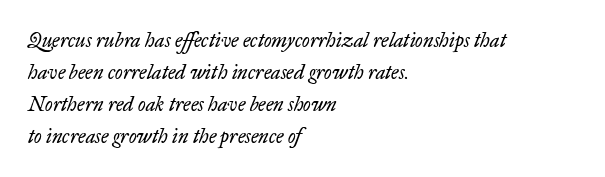
Decoration check: the copy has no underline. Stroke thickness stays within the range of a standard reading face or lighter. Letter spacing: default. Horizontal alignment here is leftward, the default for most running prose. Whoever set this chose a conventional vertical rhythm.
